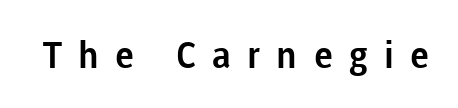
The rendering inserts visible extra space after every character. The font family rendered here belongs to the sans-serif group. The lettering holds an erect, upright posture throughout. The baseline area is clear. Think of a printed novel: that variable character pitch is what you see here.
